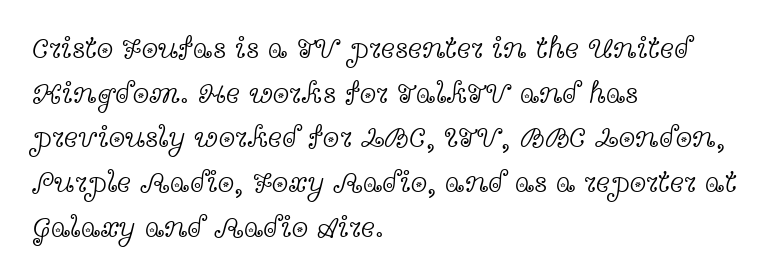
Q: Is the text bold? A: No.
Q: Is the text italic (slanted)? A: Yes.
Q: Is the typeface a serif or a sans-serif typeface? A: Serif.
Q: Is the text underlined? A: No.
Q: How is the paragraph aligned? A: Left-aligned.
Q: Is the spacing between letters normal or unusually wide? A: Normal.
Q: Is the spacing between lines tight, normal or loose? A: Normal.
Q: Width (condensed, normal, or wide)? A: Wide.
Q: x-height? A: Medium.
Q: Monospaced? A: No.
